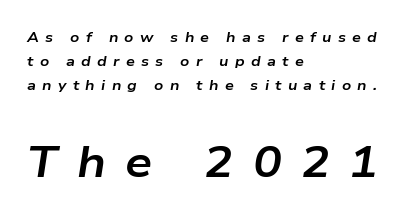
What stands out about the letter spacing? Its width — letters are far apart. Would a proofreader flag this as italicized? Yes. Bigger letters appear in the bottom chunk; the top chunk is reduced. The strip under each line holds only bare page.
